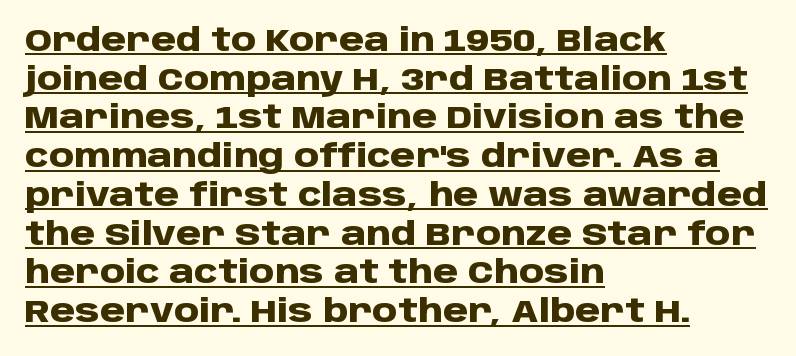
The image shows 32 px heavy sans-serif type, upright; set left-aligned, line spacing 1.21x, normal letter spacing, underlined; low stroke contrast and a large x-height.
